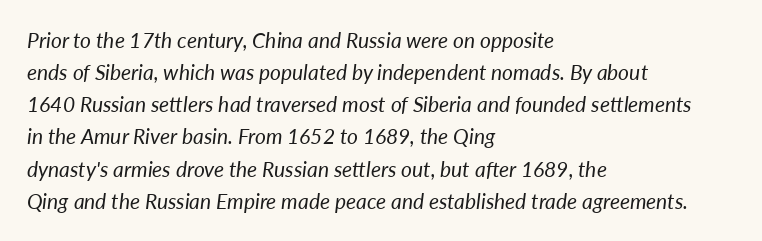
Stems here are at most as thick as an everyday book face. Students, note that the glyphs here touch the page at normal intervals. Descenders are the only things crossing below the line. Short and long lines alike share a common starting point at left.
